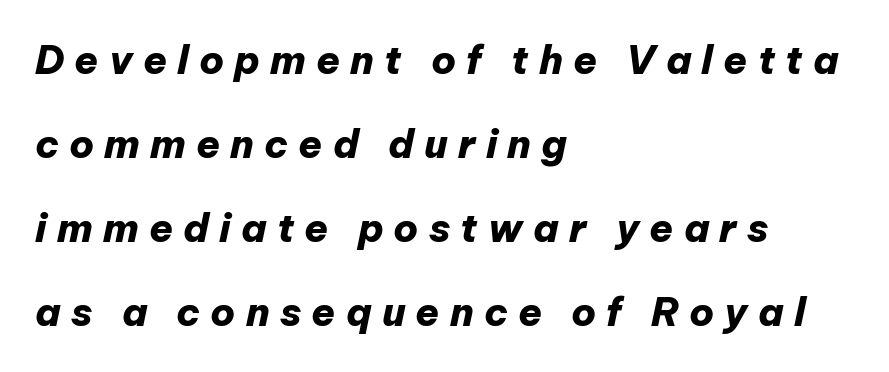
The letters are bold, with thick, heavy strokes. Baseline-to-baseline distance is far greater than the letter height. The letters advance in unequal steps, a hallmark of proportional type. If you drew a ruler down the left edge, every line would touch it. The whole block is typeset with a tilt. A typesetter would call this heavily tracked-out type.
